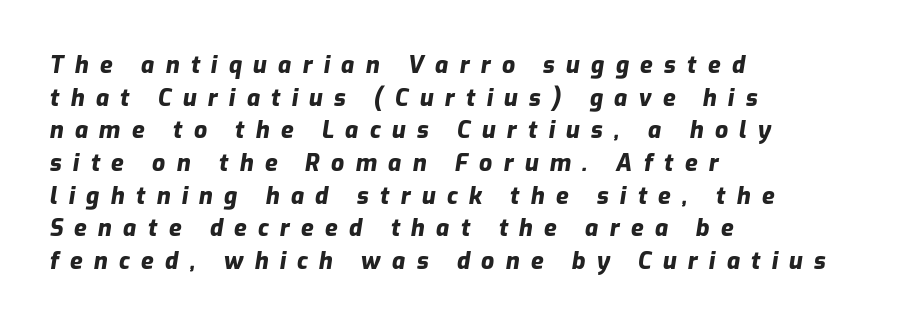
Spacing between characters has been opened up far beyond the box default. Clear beneath every line of the passage. The face used here has the dense, thick strokes of a bold. Compared with a centered layout, this one pins lines to the left instead. Italic: yes, the glyphs are oblique. If you measured baseline to baseline, you'd find a middling distance.
